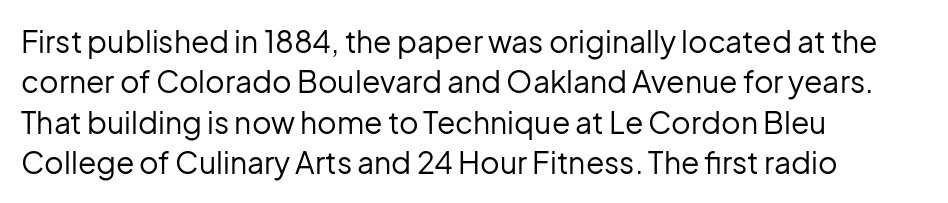
{"serif": "no", "italic": "no", "bold": "no", "weight": "regular", "width": "normal", "stroke_contrast": "low", "x_height": "medium", "monospaced": "no", "underline": "no", "align": "left", "line_spacing": "normal", "line_spacing_ratio": 1.35, "letter_spacing": "normal", "letter_spacing_em": 0.0, "glyph_px": 30}
